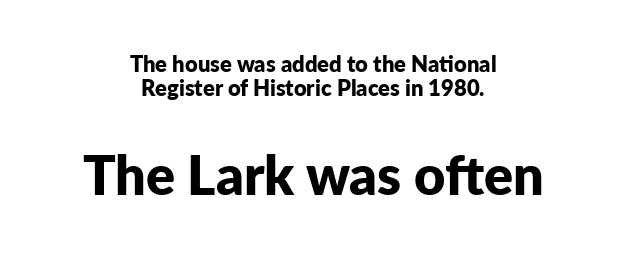
The image shows 54 px bold sans-serif type, upright; set centered, tight line spacing (1.08x), normal letter spacing, not underlined; the second (bottom) block is 2.45x larger; low stroke contrast and a medium x-height.
